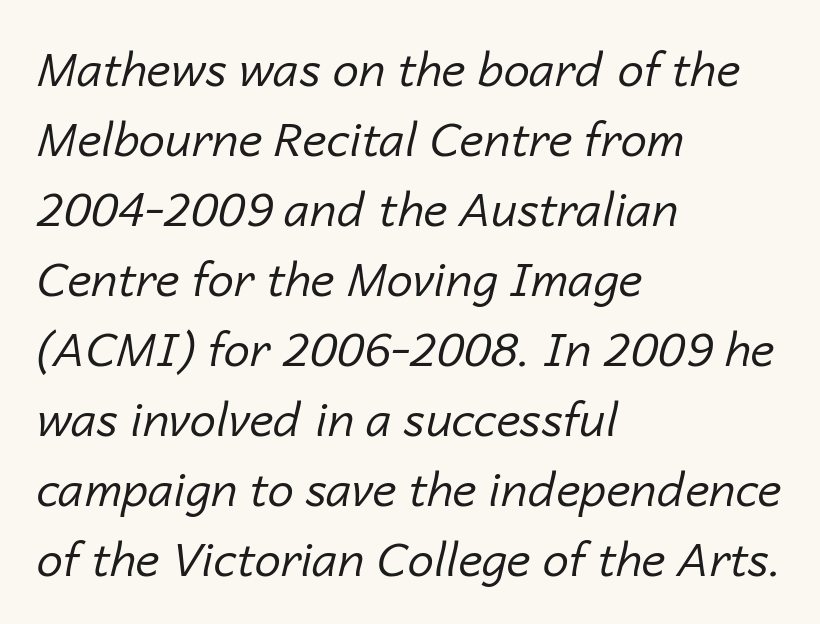
Short and long lines alike share a common starting point at left. Caption: face not bold, strokes unweighted. Default kerning and tracking; the words read as compact shapes. Every character sits at an angle, as italics do.
